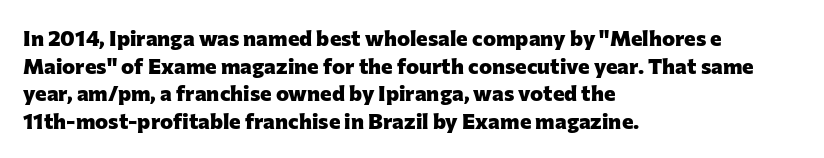
Q: Is the text bold? A: Yes.
Q: Is the text italic (slanted)? A: No, it is upright.
Q: Is the text underlined? A: No.
Q: How is the paragraph aligned? A: Left-aligned.
Q: Is the spacing between letters normal or unusually wide? A: Normal.
Q: Is the spacing between lines tight, normal or loose? A: Normal.
